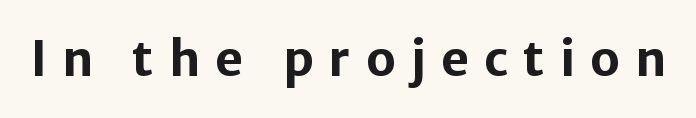
A roman cut, with each character standing at attention. This sample uses expanded letter spacing, leaving extra air between glyphs. A dark, heavy texture on the line: the type is bold. Spacing verdict: proportional, widths tailored to each character. Honestly, there is no underline to notice here at all. The letters carry no serifs — their stems end cleanly without finishing strokes.
